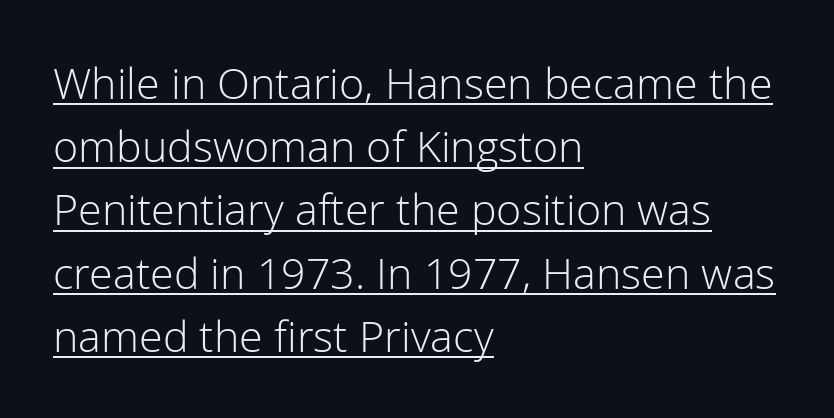
The image shows 43 px light sans-serif type, upright; set left-aligned, normal line spacing (1.47x), normal letter spacing, underlined; low stroke contrast and a medium x-height.
